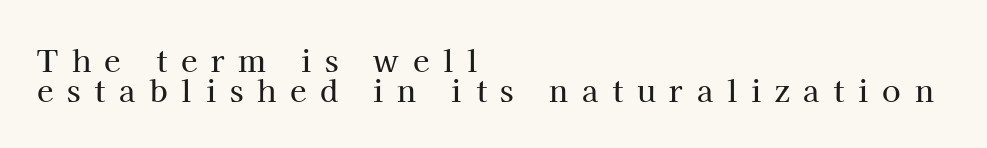
Q: Is the text italic (slanted)? A: No, it is upright.
Q: Is the typeface a serif or a sans-serif typeface? A: Serif.
Q: Is the text underlined? A: No.
Q: How is the paragraph aligned? A: Left-aligned.
Q: Is the spacing between letters normal or unusually wide? A: Unusually wide.
Q: Is the spacing between lines tight, normal or loose? A: Tight.
Q: Width (condensed, normal, or wide)? A: Normal.
Q: Stroke contrast? A: High.
Q: x-height? A: Medium.
Q: Monospaced? A: No.
